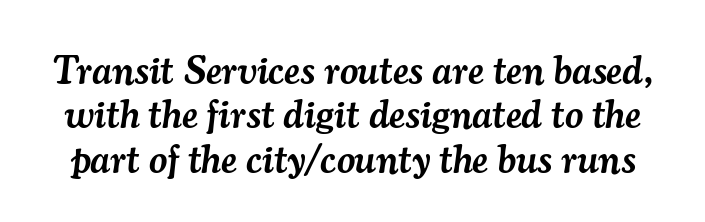
Strokes here are thickened, but only to semibold level. I'd call this a serif setting — the letters wear small feet. This sample has the flowing, uneven cadence of proportional lettering. The face used here is rendered with its standard letterfit. Designer's note — italics engaged. Whoever set this chose condensed vertical rhythm over breathing room.
